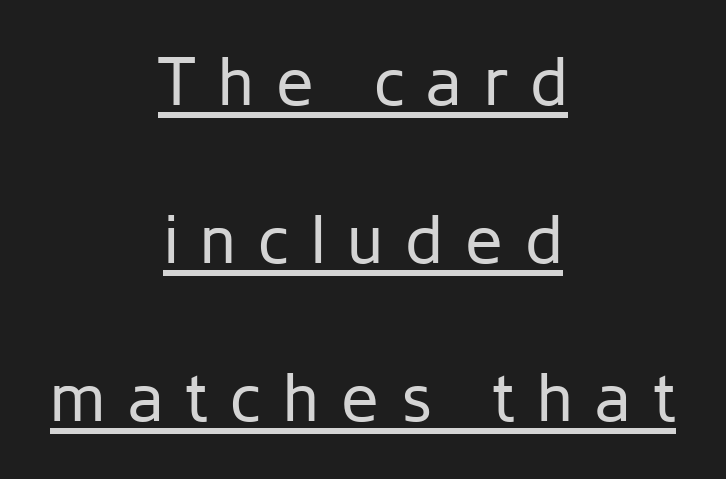
The image shows 67 px regular-weight sans-serif type, upright; set centered, loose line spacing (2.36x), unusually wide letter spacing (+0.33 em), underlined; low stroke contrast and a medium x-height.
